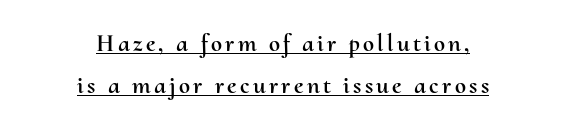
{"italic": "no", "underline": "yes", "align": "center", "line_spacing": "normal", "line_spacing_ratio": 1.69, "glyph_px": 25}
